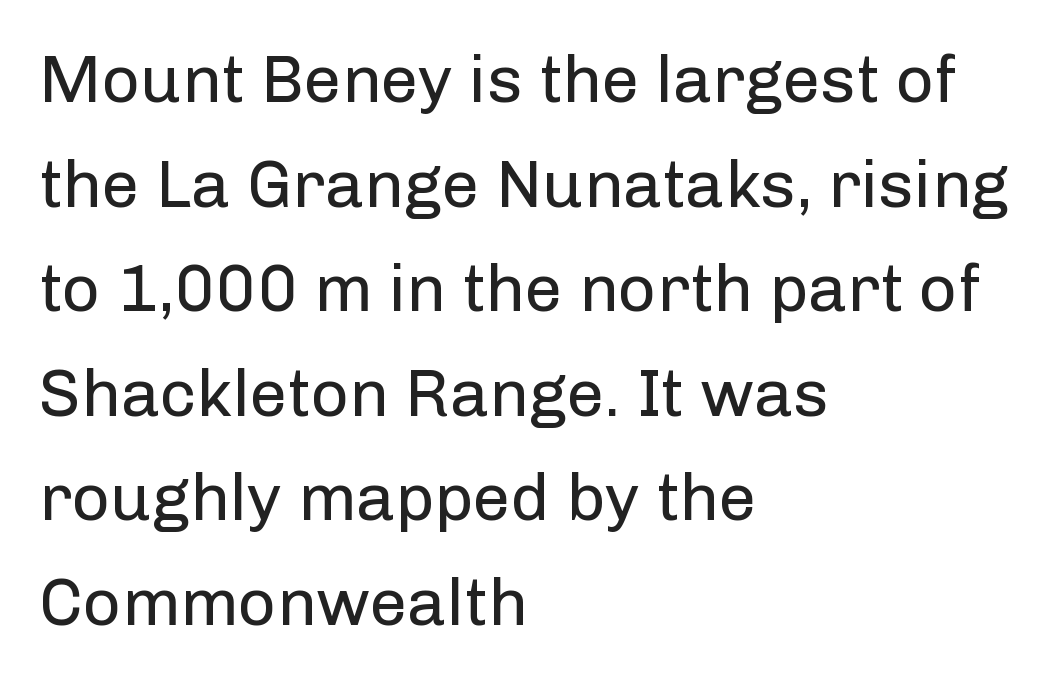
{"serif": "no", "italic": "no", "bold": "no", "weight": "regular", "width": "normal", "stroke_contrast": "low", "x_height": "medium", "monospaced": "no", "underline": "no", "align": "left", "line_spacing": "normal", "line_spacing_ratio": 1.56, "letter_spacing": "normal", "letter_spacing_em": 0.0, "glyph_px": 67}
